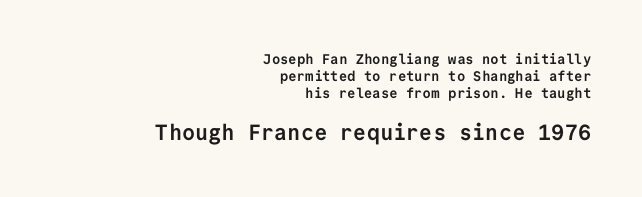
Q: Is the text bold? A: Yes.
Q: Is the text italic (slanted)? A: No, it is upright.
Q: Is the text underlined? A: No.
Q: How is the paragraph aligned? A: Right-aligned.
Q: Is the spacing between letters normal or unusually wide? A: Normal.
Q: Which block of text is set in a larger size, the first (top) or the second (bottom)? A: The second (bottom) one.
